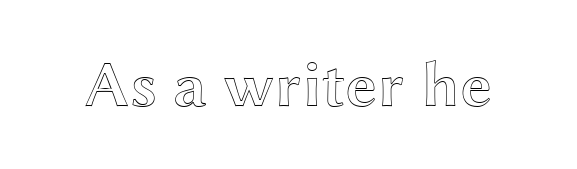
{"italic": "no", "width": "wide", "x_height": "medium", "monospaced": "no", "underline": "no", "letter_spacing": "normal", "letter_spacing_em": 0.0, "glyph_px": 65}
